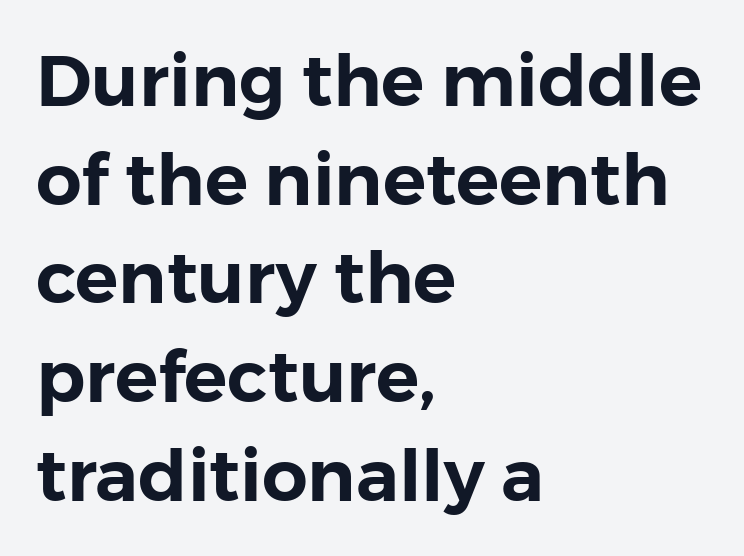
The image shows 72 px sans-serif type, upright; set left-aligned, normal line spacing (1.37x), normal letter spacing, not underlined; low stroke contrast and a medium x-height.
